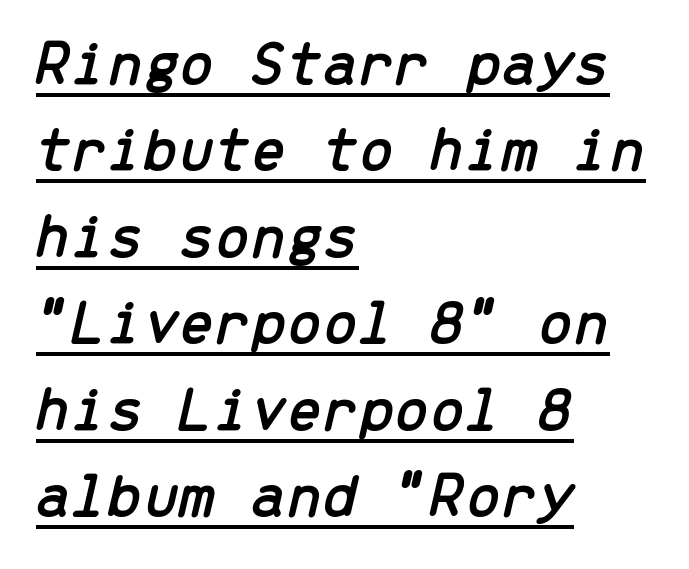
Q: Is the text italic (slanted)? A: Yes, it leans right by about 13 degrees.
Q: Is the text underlined? A: Yes.
Q: How is the paragraph aligned? A: Left-aligned.
Q: Is the spacing between letters normal or unusually wide? A: Normal.
Q: Is the spacing between lines tight, normal or loose? A: Normal.
Q: Width (condensed, normal, or wide)? A: Normal.
Q: Stroke contrast? A: Low.
Q: x-height? A: Medium.
Q: Monospaced? A: Yes.
